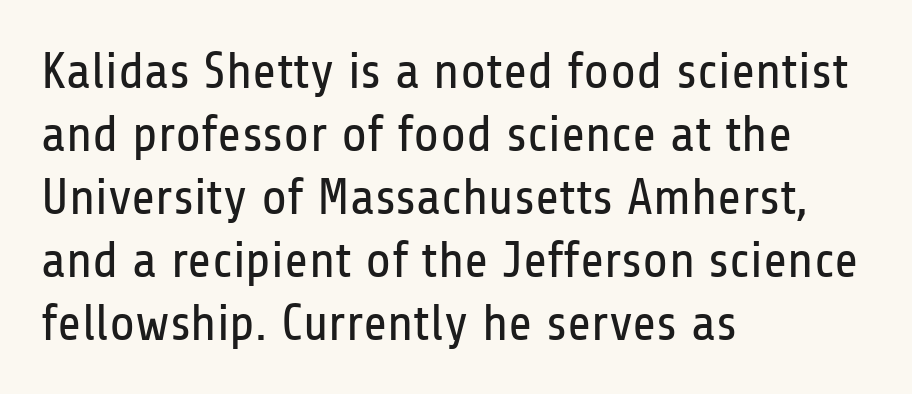
The image shows 52 px regular-weight, condensed sans-serif type, upright; set left-aligned, line spacing 1.21x, normal letter spacing, not underlined; low stroke contrast and a medium x-height.
